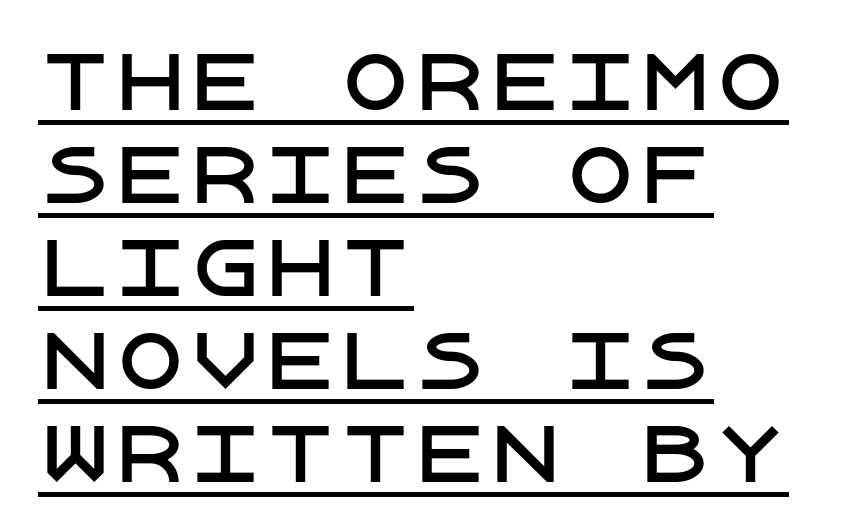
Q: Is the text italic (slanted)? A: No, it is upright.
Q: Is the typeface a serif or a sans-serif typeface? A: Sans-serif.
Q: Is the text underlined? A: Yes.
Q: How is the paragraph aligned? A: Left-aligned.
Q: Is the spacing between letters normal or unusually wide? A: Normal.
Q: Width (condensed, normal, or wide)? A: Normal.
Q: Stroke contrast? A: Low.
Q: x-height? A: Large.
